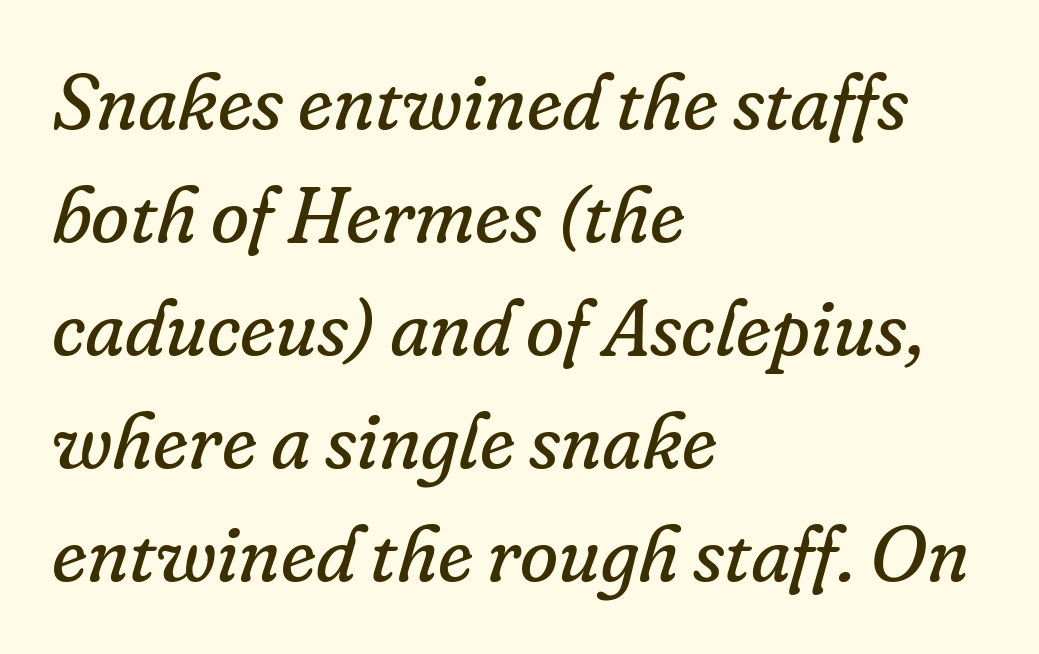
The letters sit at their default tracking, neither squeezed nor spread. Serif or sans? Serif — the stroke terminals have little feet. The foot of each line stays bare and open. The rows are spaced the way most documents space them.
